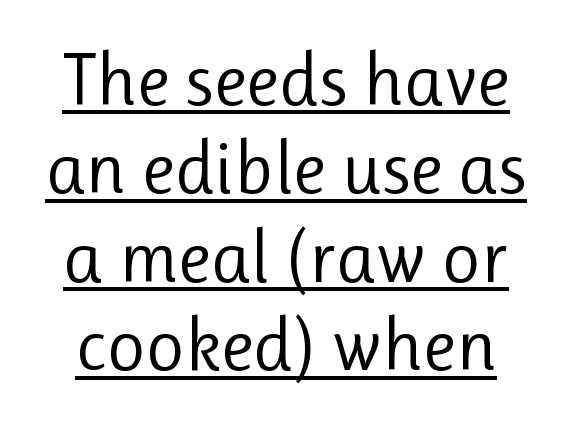
The image shows 75 px regular-weight sans-serif type, upright; set line spacing 1.18x, normal letter spacing, underlined; low stroke contrast and a medium x-height.
